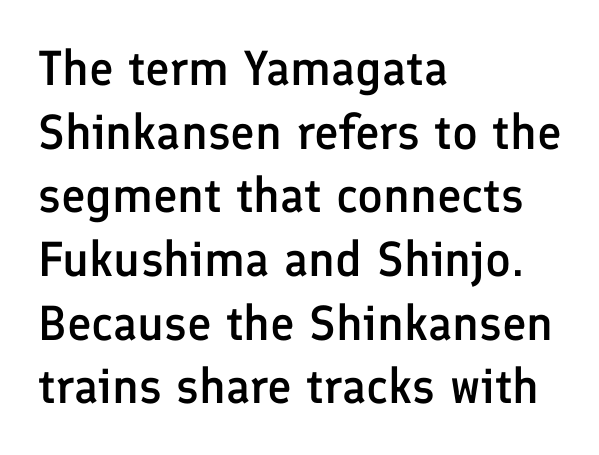
The gaps between neighbouring characters are ordinary and unremarkable. Leftover space on each line is placed entirely after the last word. Serif or sans? Sans — the stroke terminals are bare. Underline: absent. The lines sit at an ordinary, default distance from one another.
